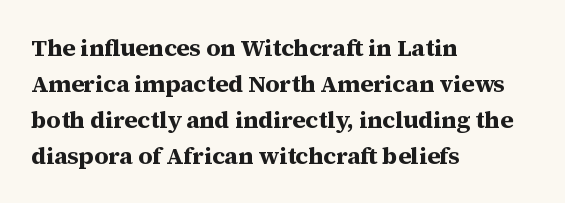
Q: Is the text bold? A: Yes.
Q: Is the text italic (slanted)? A: No, it is upright.
Q: Is the text underlined? A: No.
Q: How is the paragraph aligned? A: Left-aligned.
Q: Is the spacing between letters normal or unusually wide? A: Normal.
Q: Is the spacing between lines tight, normal or loose? A: Normal.
